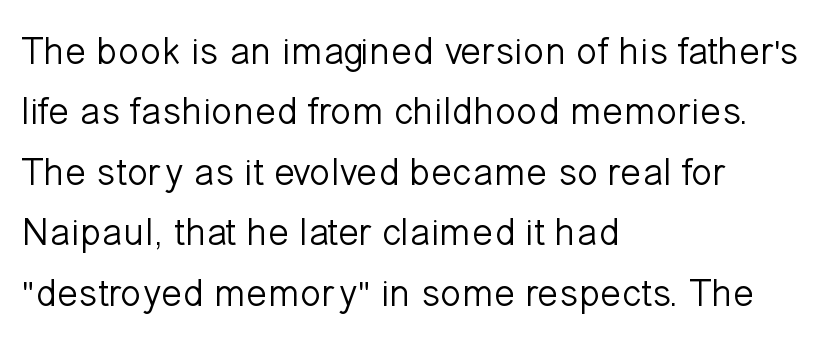
{"serif": "no", "italic": "no", "bold": "no", "weight": "light", "width": "normal", "stroke_contrast": "low", "x_height": "medium", "monospaced": "no", "underline": "no", "align": "left", "line_spacing": "normal", "line_spacing_ratio": 1.55, "letter_spacing": "normal", "letter_spacing_em": 0.0, "glyph_px": 39}
